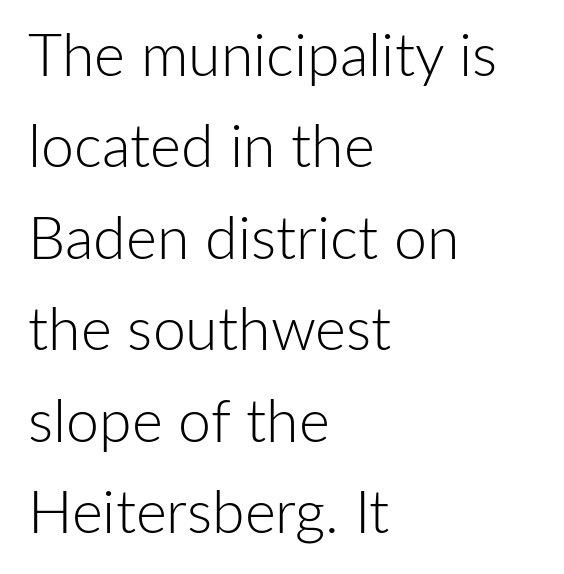
Descenders are the only things crossing below the line. No italicization has been applied; the sample stays upright. This sample has the flowing, uneven cadence of proportional lettering. Leading: standard. This is sans-serif lettering, the kind often seen on screens and signage.
